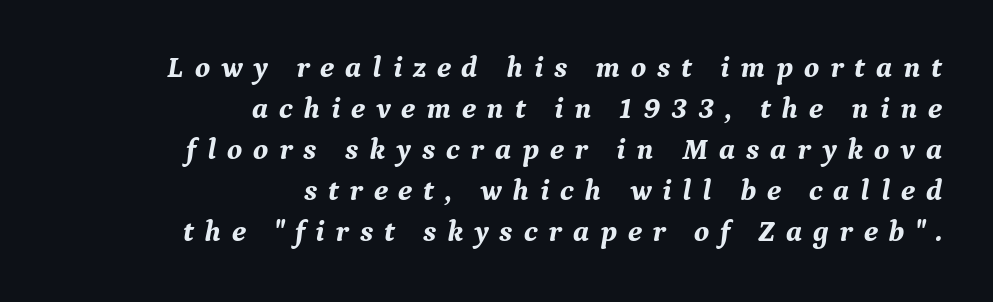
A dark, heavy texture on the line: the type is bold. These lines are rendered in a variable-pitch font. What stands out about the letter spacing? Its width — letters are far apart. This sample uses an oblique cut, with every glyph tilted off the vertical. Baseline-to-baseline distance is the conventional proportion of letter height.
